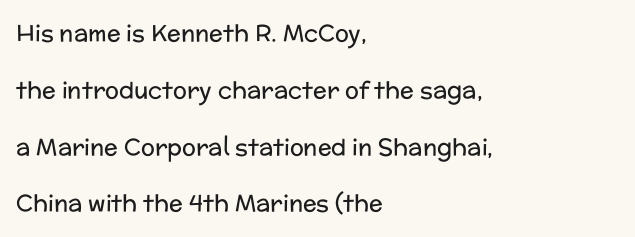
Q: Is the text bold? A: No.
Q: Is the text italic (slanted)? A: No, it is upright.
Q: Is the text underlined? A: No.
Q: How is the paragraph aligned? A: Left-aligned.
Q: Is the spacing between letters normal or unusually wide? A: Normal.
Q: Is the spacing between lines tight, normal or loose? A: Loose.
